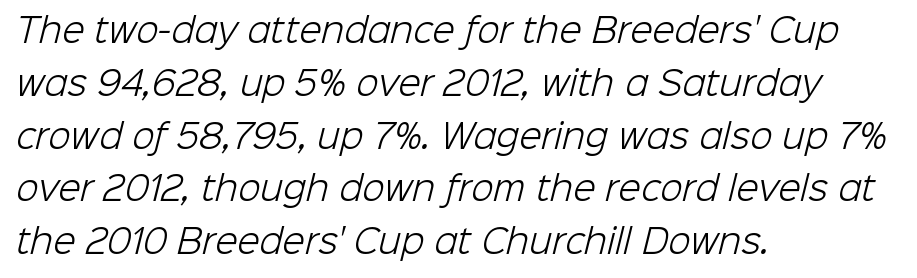
Q: Is the text bold? A: No.
Q: Is the typeface a serif or a sans-serif typeface? A: Sans-serif.
Q: Is the text underlined? A: No.
Q: How is the paragraph aligned? A: Left-aligned.
Q: Is the spacing between letters normal or unusually wide? A: Normal.
Q: Is the spacing between lines tight, normal or loose? A: Normal.
Q: Width (condensed, normal, or wide)? A: Normal.
Q: Stroke contrast? A: Low.
Q: x-height? A: Medium.
Q: Monospaced? A: No.
